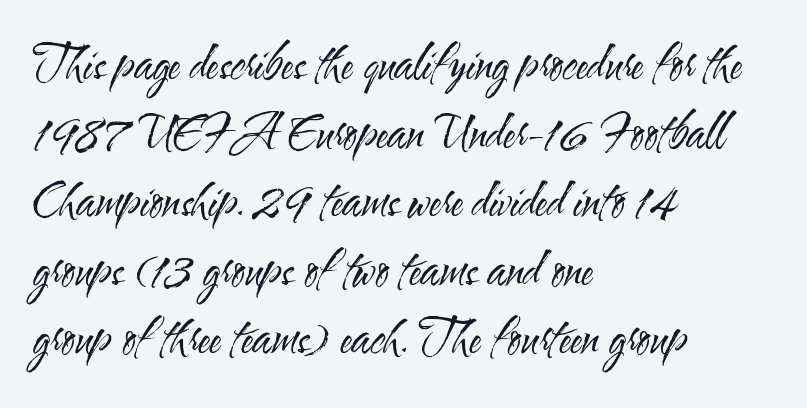
Q: Is the text bold? A: No.
Q: Is the text italic (slanted)? A: Yes.
Q: Is the typeface a serif or a sans-serif typeface? A: Sans-serif.
Q: Is the text underlined? A: No.
Q: How is the paragraph aligned? A: Left-aligned.
Q: Is the spacing between letters normal or unusually wide? A: Normal.
Q: Is the spacing between lines tight, normal or loose? A: Normal.
Q: Width (condensed, normal, or wide)? A: Condensed.
Q: Stroke contrast? A: Medium.
Q: x-height? A: Small.
Q: Monospaced? A: No.
